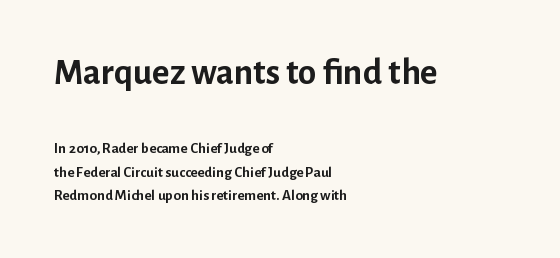
{"serif": "no", "italic": "no", "bold": "yes", "weight": "semibold", "width": "normal", "stroke_contrast": "low", "x_height": "medium", "monospaced": "no", "underline": "no", "align": "left", "line_spacing": "normal", "line_spacing_ratio": 1.56, "letter_spacing": "normal", "letter_spacing_em": 0.0, "larger_block": "first", "size_ratio": 2.47, "glyph_px": 37}
